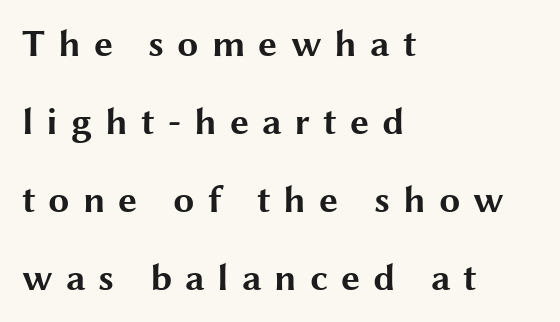
Decoration check: the copy has no underline. Examine the stroke ends and you'll find no serifs. Character widths vary here, with narrow letters taking less room than wide ones. Quick note: interline space is abundant. This rendering uses left alignment, leaving the right contour irregular. I'd describe the lettering as bold — thick and assertive.
